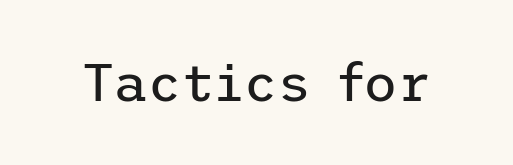
The image shows 53 px regular-weight sans-serif type, upright; set normal letter spacing, not underlined; low stroke contrast and a medium x-height.
